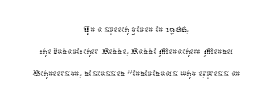
{"italic": "no", "bold": "no", "underline": "no", "align": "center", "line_spacing": "tight", "line_spacing_ratio": 0.99, "letter_spacing": "normal", "letter_spacing_em": 0.0, "glyph_px": 22}
